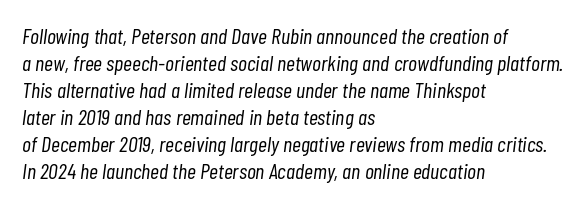
The image shows 22 px text type, italic (leaning right); set left-aligned, line spacing 1.23x, normal letter spacing, not underlined.
